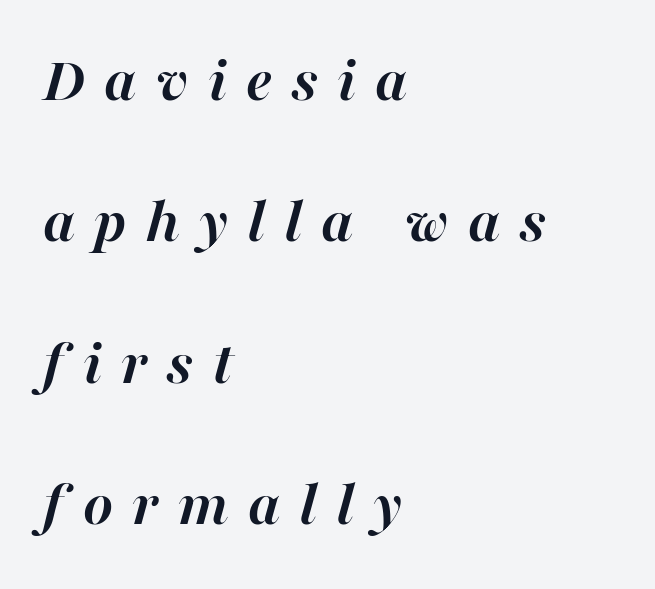
{"italic": "yes", "lean": "right", "slant_degrees": 16, "bold": "yes", "weight": "semibold", "width": "normal", "stroke_contrast": "high", "x_height": "medium", "monospaced": "no", "underline": "no", "align": "left", "line_spacing": "loose", "line_spacing_ratio": 2.21, "letter_spacing": "wide", "letter_spacing_em": 0.3, "glyph_px": 64}
